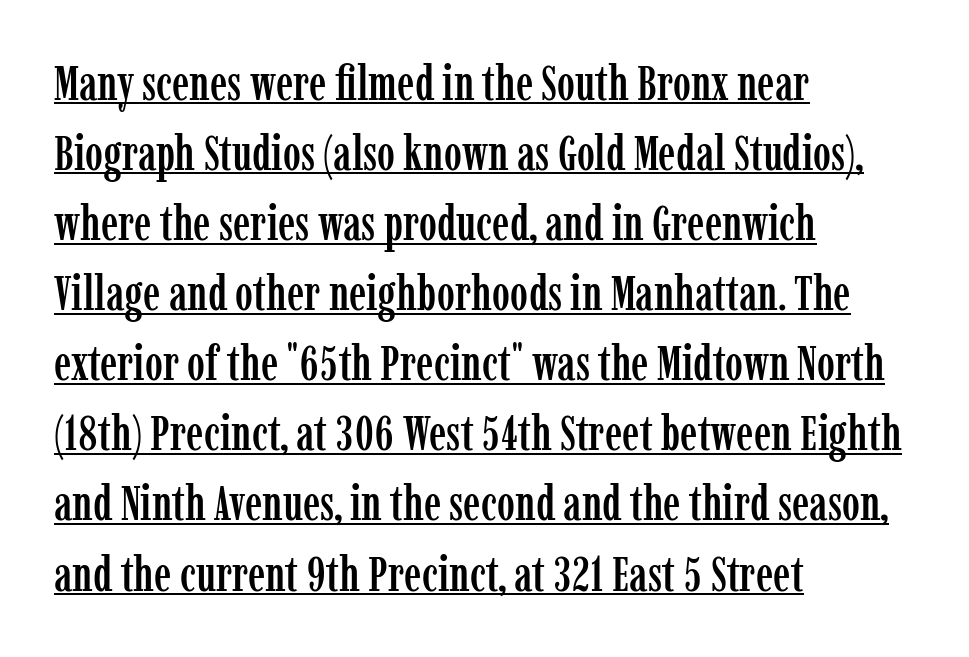
{"serif": "yes", "italic": "no", "width": "condensed", "stroke_contrast": "low", "x_height": "medium", "monospaced": "no", "underline": "yes", "align": "left", "line_spacing": "normal", "line_spacing_ratio": 1.46, "letter_spacing": "normal", "letter_spacing_em": 0.0, "glyph_px": 48}
